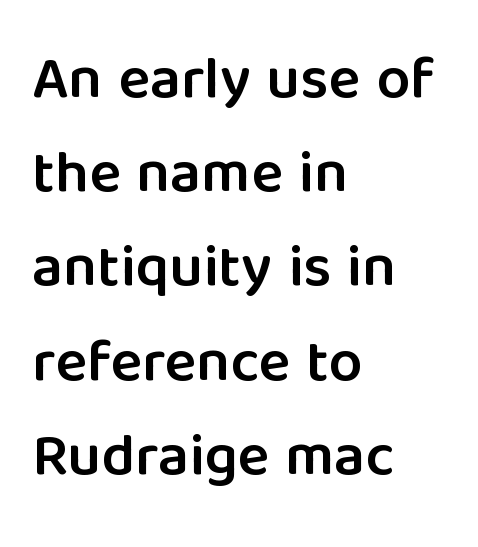
Q: Is the text bold? A: Semi-bold.
Q: Is the text italic (slanted)? A: No, it is upright.
Q: Is the typeface a serif or a sans-serif typeface? A: Sans-serif.
Q: Is the text underlined? A: No.
Q: How is the paragraph aligned? A: Left-aligned.
Q: Is the spacing between letters normal or unusually wide? A: Normal.
Q: Is the spacing between lines tight, normal or loose? A: Normal.
Q: Width (condensed, normal, or wide)? A: Normal.
Q: Stroke contrast? A: Low.
Q: x-height? A: Medium.
Q: Monospaced? A: No.
